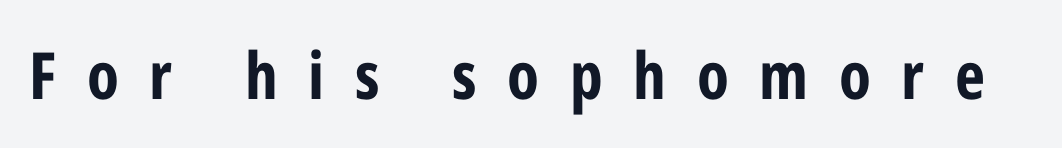
{"serif": "no", "italic": "no", "bold": "yes", "weight": "bold", "width": "condensed", "stroke_contrast": "low", "x_height": "medium", "monospaced": "no", "underline": "no", "letter_spacing": "wide", "letter_spacing_em": 0.47, "glyph_px": 65}
